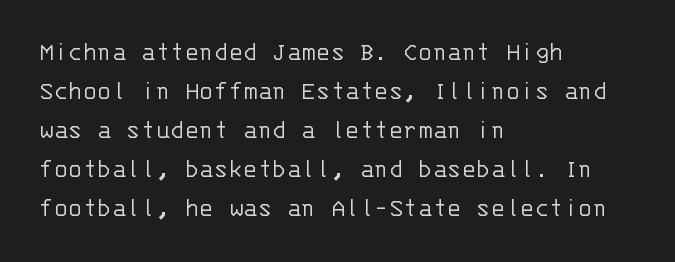
Q: Is the text bold? A: No.
Q: Is the text italic (slanted)? A: No, it is upright.
Q: Is the text underlined? A: No.
Q: How is the paragraph aligned? A: Left-aligned.
Q: Is the spacing between letters normal or unusually wide? A: Normal.
Q: Is the spacing between lines tight, normal or loose? A: Normal.
